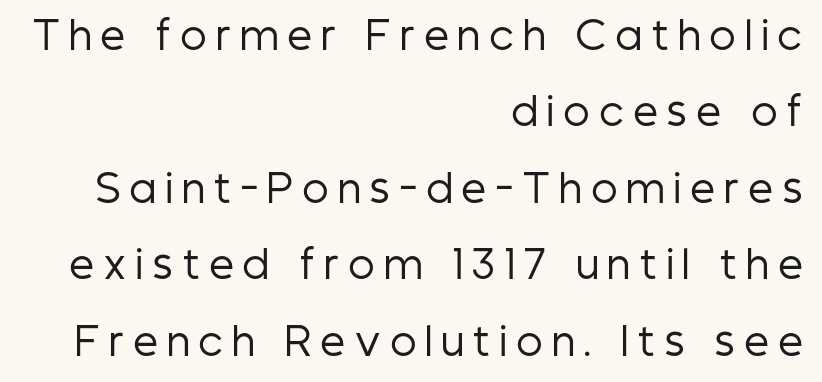
{"serif": "no", "italic": "no", "bold": "no", "weight": "regular", "width": "condensed", "stroke_contrast": "low", "x_height": "medium", "monospaced": "no", "underline": "no", "align": "right", "line_spacing": "loose", "line_spacing_ratio": 1.96, "letter_spacing": "wide", "letter_spacing_em": 0.24, "glyph_px": 39}
